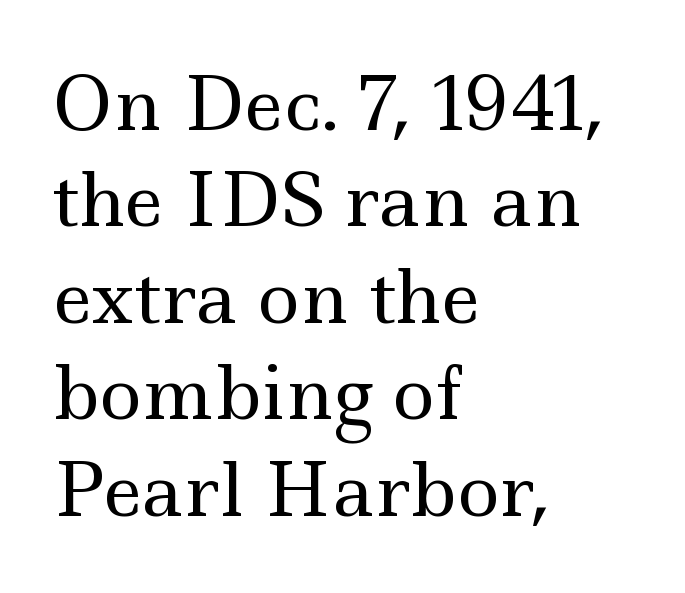
The strip under each line holds only bare page. Inter-character spacing is left at the font's built-in metrics. Is the type heavy? It reads as light-to-regular instead. Old-style or modern, the face here clearly has serifs. The passage shown is typed in a proportional face where columns would drift. Whoever set this chose a conventional vertical rhythm.
